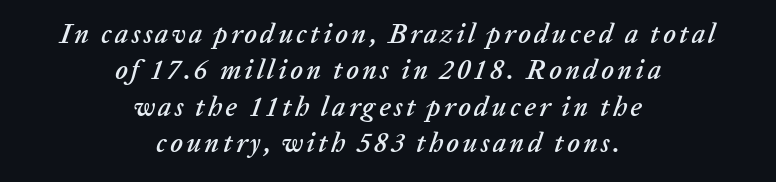
{"italic": "yes", "lean": "right", "slant_degrees": 20, "underline": "no", "align": "center", "line_spacing": "normal", "line_spacing_ratio": 1.35, "glyph_px": 27}
